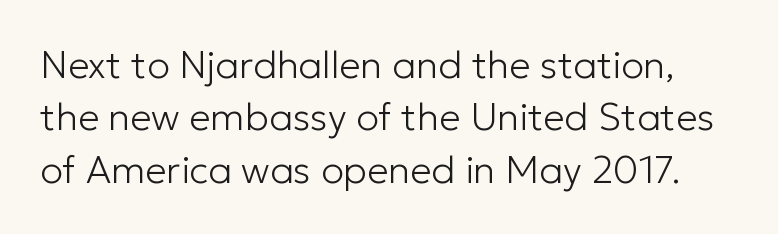
The image shows 38 px light sans-serif type, upright; set normal line spacing (1.38x), normal letter spacing, not underlined; low stroke contrast and a medium x-height.
